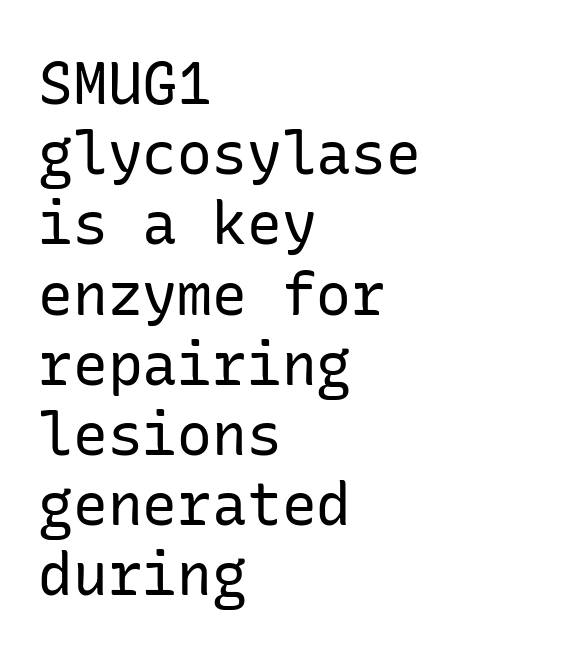
{"serif": "no", "italic": "no", "bold": "no", "weight": "regular", "width": "normal", "stroke_contrast": "low", "x_height": "medium", "underline": "no", "align": "left", "line_spacing_ratio": 1.21, "letter_spacing": "normal", "letter_spacing_em": 0.0, "glyph_px": 58}
